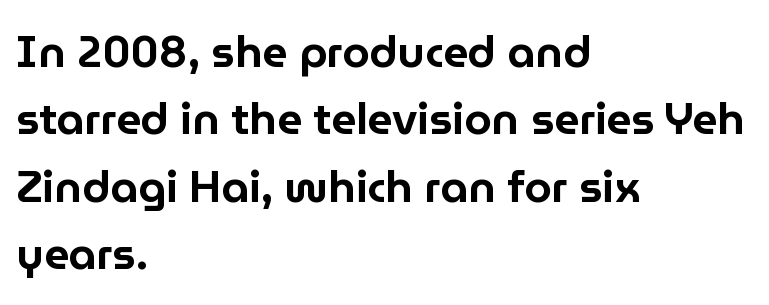
The image shows 44 px sans-serif type, upright; set left-aligned, normal line spacing (1.53x), normal letter spacing, not underlined; low stroke contrast and a medium x-height.
